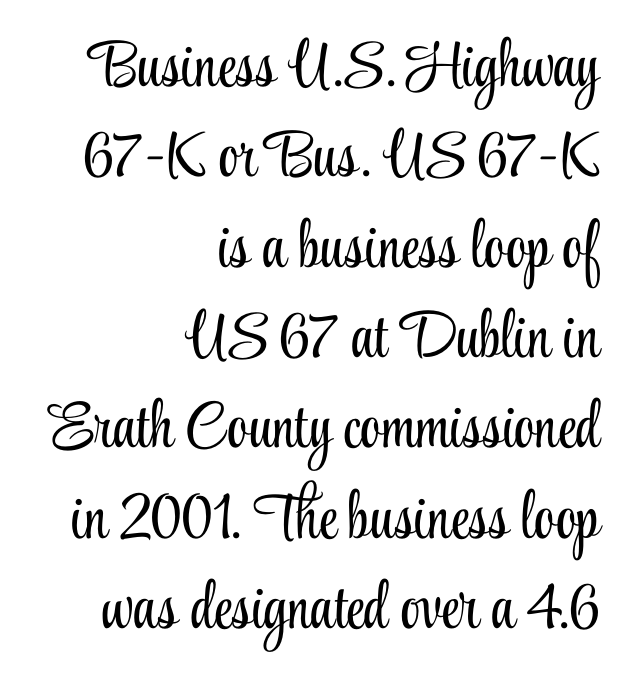
Character widths vary here, with narrow letters taking less room than wide ones. This block has exactly the height ordinary leading produces. Any mark beneath the type? The region is blank. Compared with a flush-left layout, this one pins lines to the opposite, right side. Heaviness? Minimal to ordinary, like unemphasized prose.
